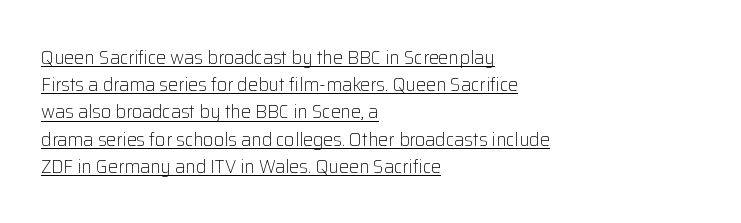
{"italic": "no", "bold": "no", "underline": "yes", "align": "left", "line_spacing": "normal", "line_spacing_ratio": 1.36, "letter_spacing": "normal", "letter_spacing_em": 0.0, "glyph_px": 20}
